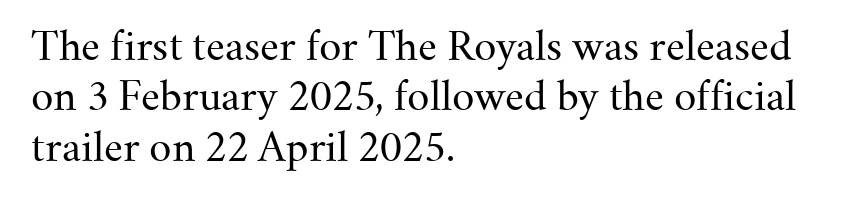
The rows are spaced the way most documents space them. Casual observation: everything's shoved over to the left. You can tell it's not italic because the verticals are truly vertical. The baseline area is clear.
